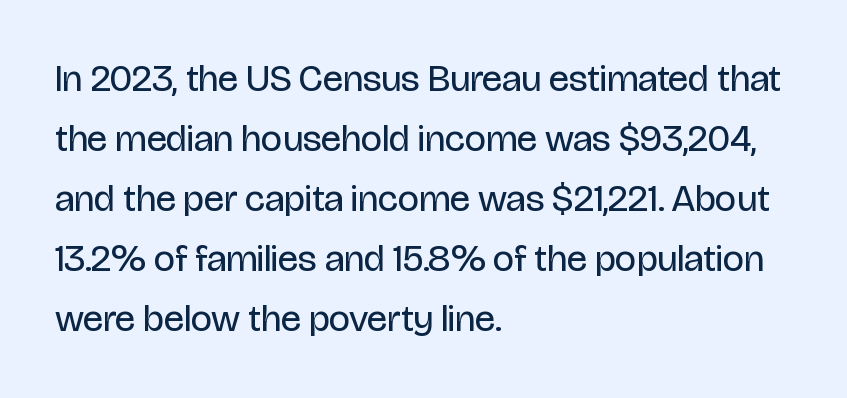
Weight: in the light-to-regular range. No italicization has been applied; the sample stays upright. The rows are spaced the way most documents space them. The paragraph shown leans on its left margin. In terms of letterform style, serifs are entirely absent.
